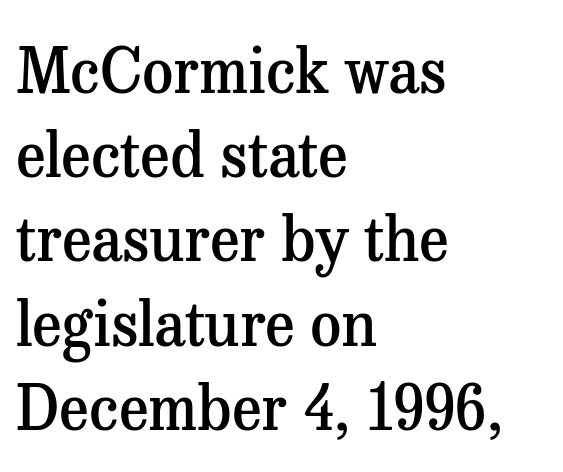
{"serif": "yes", "italic": "no", "bold": "semi", "weight": "semibold", "width": "normal", "stroke_contrast": "medium", "x_height": "medium", "monospaced": "no", "underline": "no", "align": "left", "line_spacing": "normal", "line_spacing_ratio": 1.38, "letter_spacing": "normal", "letter_spacing_em": 0.0, "glyph_px": 61}
